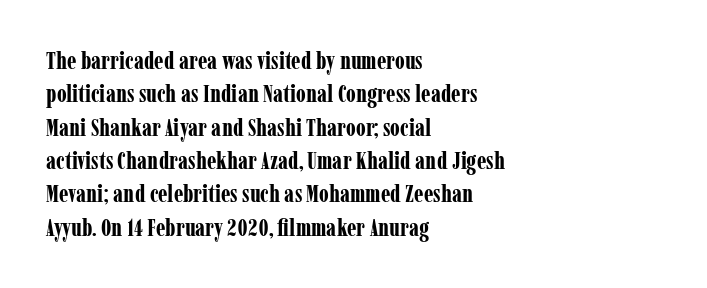
{"italic": "no", "bold": "yes", "underline": "no", "align": "left", "line_spacing": "normal", "line_spacing_ratio": 1.39, "letter_spacing": "normal", "letter_spacing_em": 0.0, "glyph_px": 24}
